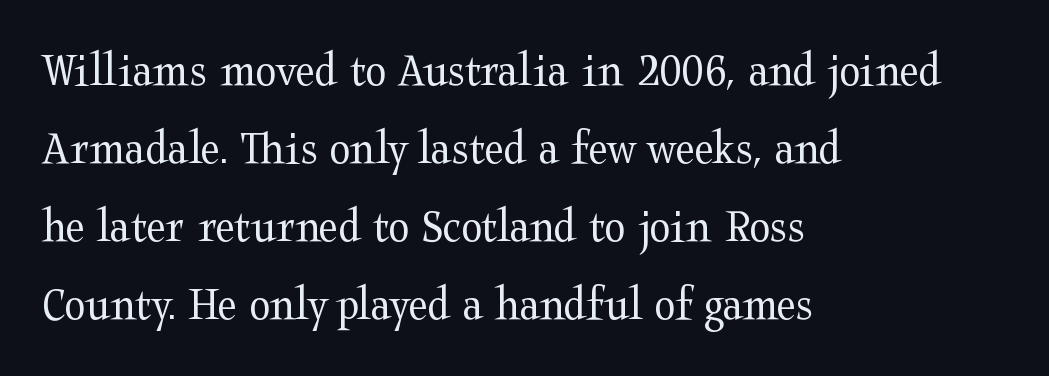
{"serif": "yes", "italic": "no", "bold": "no", "weight": "regular", "width": "wide", "stroke_contrast": "medium", "x_height": "medium", "monospaced": "no", "underline": "no", "align": "left", "line_spacing": "normal", "line_spacing_ratio": 1.59, "letter_spacing": "normal", "letter_spacing_em": 0.0, "glyph_px": 49}
